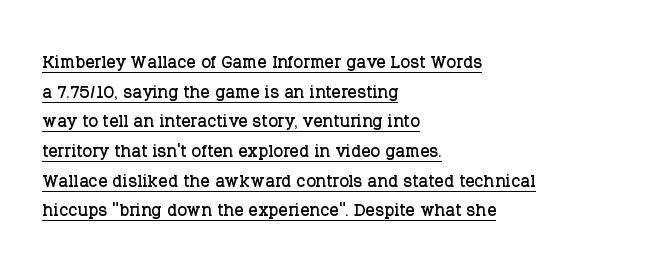
The image shows 23 px text type, upright; set left-aligned, normal line spacing (1.29x), normal letter spacing, underlined.
